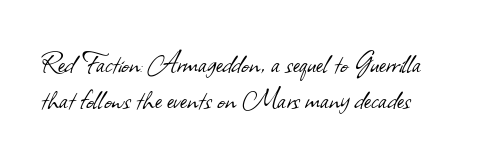
Proportional: the letters do not fall into vertical columns. Quick note: underline off. Characters follow at the spacing the type designer built in. Stems and bowls with no extra thickness — not bold. Nothing sits at the stroke ends, so this counts as sans-serif. Very little white space separates one row of letters from the next.
